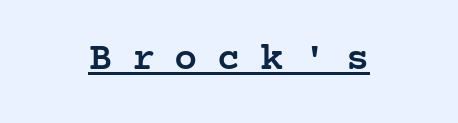
{"serif": "yes", "italic": "no", "bold": "semi", "weight": "semibold", "width": "normal", "stroke_contrast": "low", "x_height": "medium", "underline": "yes", "align": "center", "letter_spacing": "wide", "letter_spacing_em": 0.5, "glyph_px": 39}
